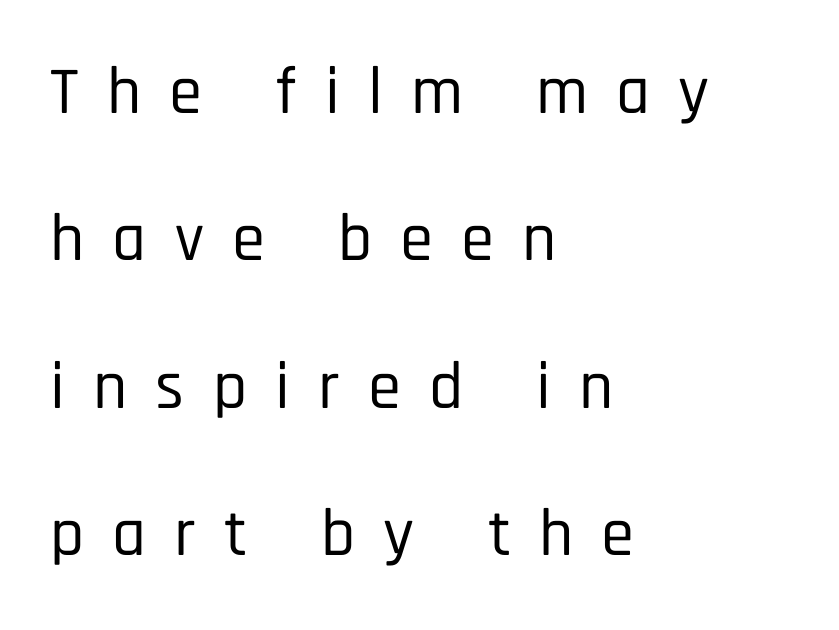
The image shows 67 px condensed sans-serif type, upright; set left-aligned, loose line spacing (2.2x), unusually wide letter spacing (+0.42 em), not underlined; low stroke contrast and a large x-height.
